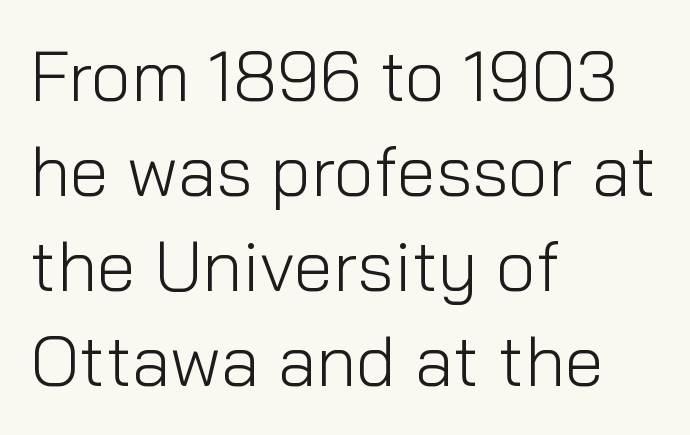
The image shows 71 px light sans-serif type, upright; set left-aligned, normal line spacing (1.34x), normal letter spacing, not underlined; low stroke contrast and a medium x-height.
